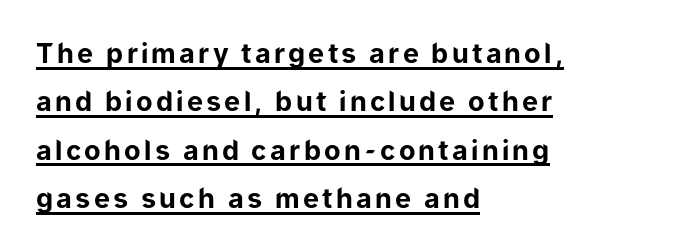
Q: Is the text bold? A: Yes.
Q: Is the text italic (slanted)? A: No, it is upright.
Q: Is the text underlined? A: Yes.
Q: How is the paragraph aligned? A: Left-aligned.
